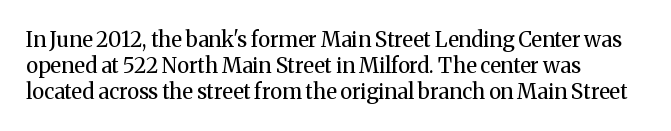
Visually the block forms a straight wall on the left and a jagged coastline on the right. This sample uses plain, unmodified letter spacing. The face looks like a standard text weight, possibly lighter. Check under the words: just untouched page. Does the lettering tilt? It doesn't — this is upright.
